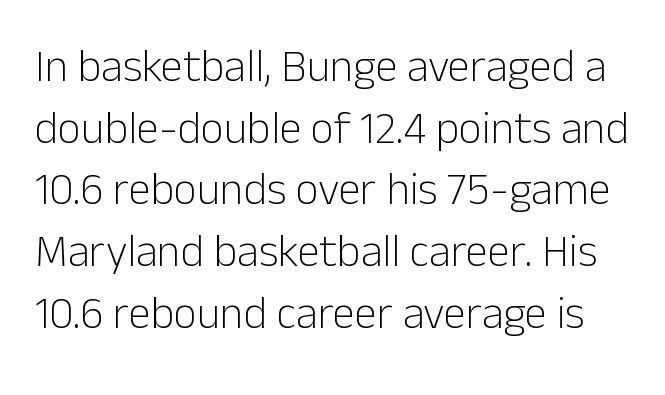
The letters carry no serifs — their stems end cleanly without finishing strokes. Characters follow at the spacing the type designer built in. Character widths vary here, with narrow letters taking less room than wide ones. Honestly, there is no underline to notice here at all.
